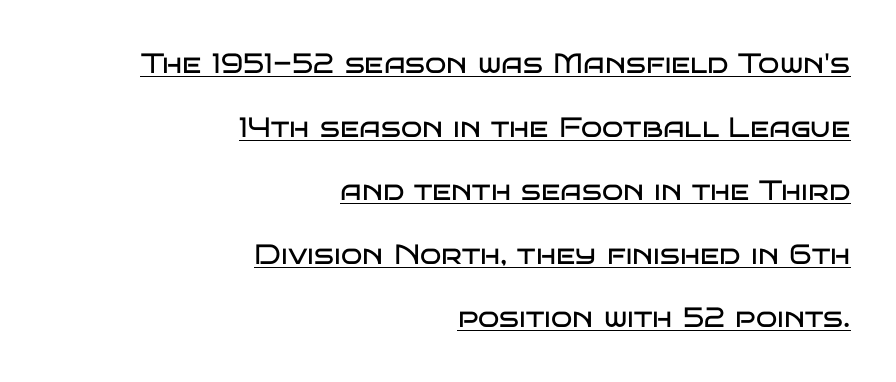
The image shows 28 px regular-weight, wide sans-serif type, upright; set right-aligned, loose line spacing (2.27x), normal letter spacing, underlined; low stroke contrast and a large x-height.
